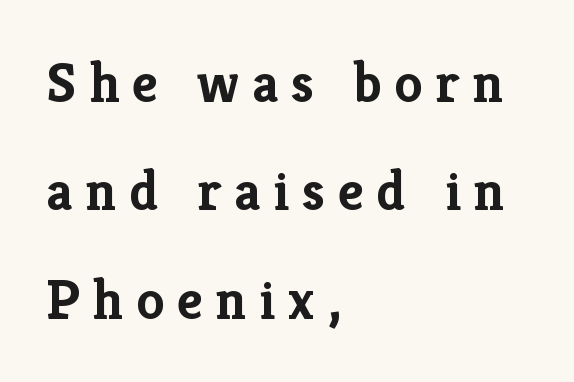
Widely set lines give the paragraph a tall, airy silhouette. Old-style or modern, the face here clearly has serifs. The strokes are fattened all the way to bold. Beneath every word, the page is bare.
